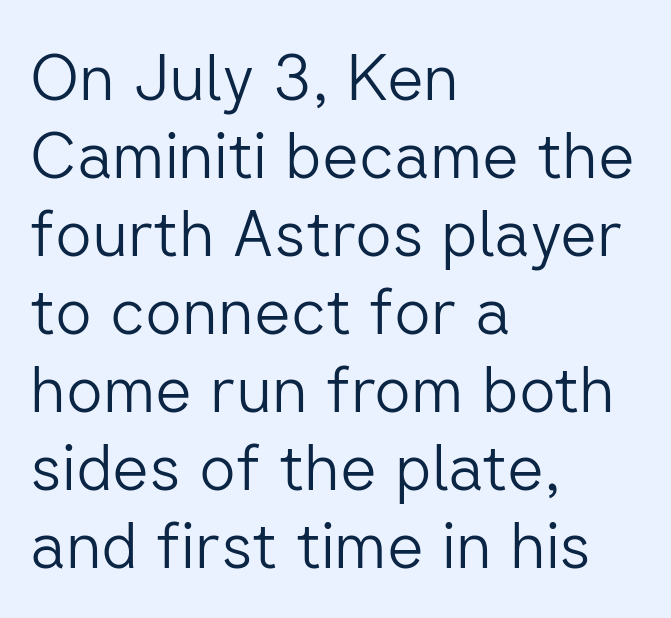
{"serif": "no", "italic": "no", "bold": "no", "weight": "light", "width": "normal", "stroke_contrast": "low", "x_height": "medium", "monospaced": "no", "underline": "no", "align": "left", "line_spacing_ratio": 1.22, "letter_spacing": "normal", "letter_spacing_em": 0.0, "glyph_px": 64}
